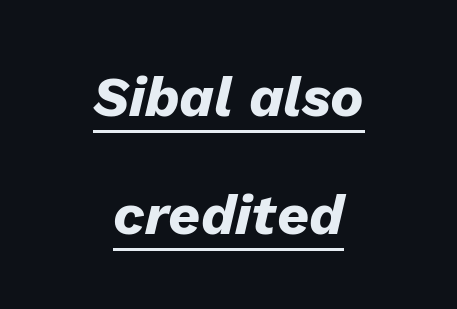
The image shows 56 px heavy type, italic (leaning right); set centered, loose line spacing (2.11x), normal letter spacing, underlined; low stroke contrast and a medium x-height.
